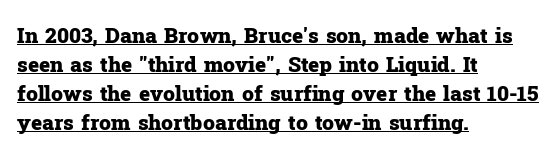
{"italic": "no", "bold": "yes", "underline": "yes", "align": "left", "line_spacing": "normal", "line_spacing_ratio": 1.38, "letter_spacing": "normal", "letter_spacing_em": 0.0, "glyph_px": 21}
